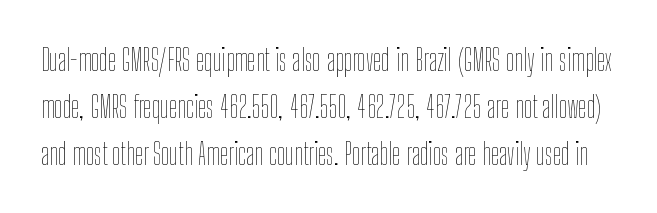
{"italic": "no", "bold": "no", "weight": "thin", "width": "condensed", "stroke_contrast": "low", "x_height": "medium", "monospaced": "no", "underline": "no", "line_spacing": "normal", "line_spacing_ratio": 1.56, "letter_spacing": "normal", "letter_spacing_em": 0.0, "glyph_px": 30}
